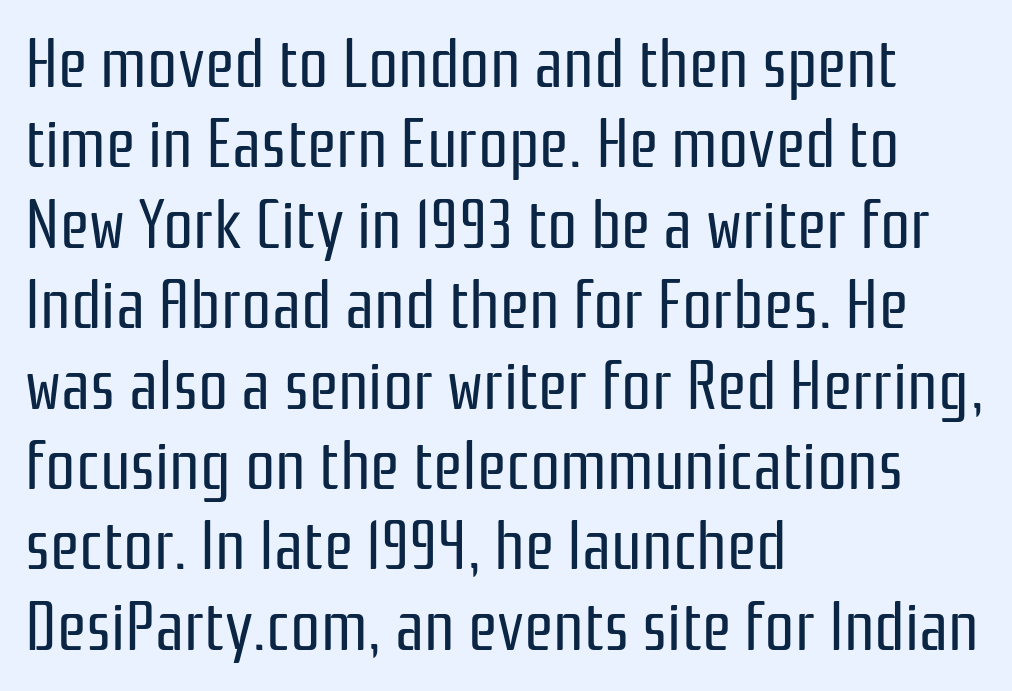
The image shows 67 px regular-weight, condensed sans-serif type, upright; set left-aligned, line spacing 1.2x, normal letter spacing, not underlined; low stroke contrast and a medium x-height.
